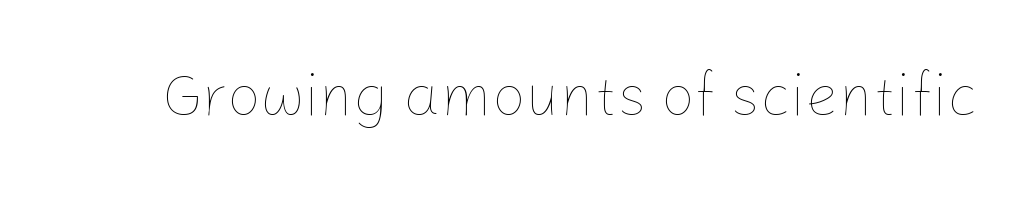
Just letters on the line, the space beneath them empty. The weight would be labelled regular, book, light, or lighter still. Posture: straight, roman, zero tilt. The face used here is proportionally spaced, like ordinary book or web type. Tracking here is standard; glyphs follow each other at the usual distance.
